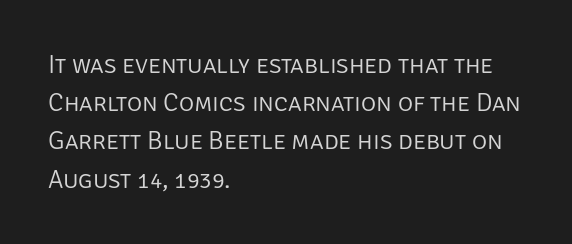
The image shows 26 px text type, upright; set left-aligned, normal line spacing (1.47x), normal letter spacing, not underlined.
